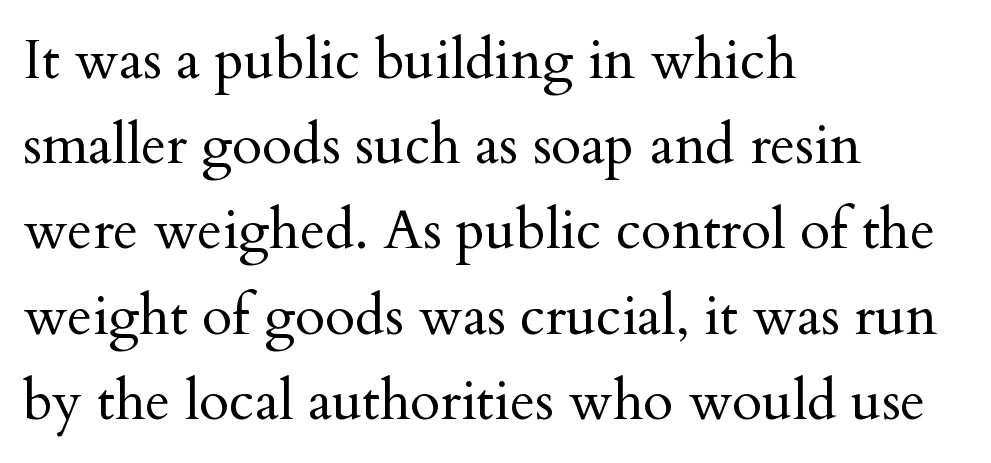
{"serif": "yes", "italic": "no", "bold": "no", "weight": "regular", "width": "normal", "stroke_contrast": "medium", "x_height": "small", "monospaced": "no", "underline": "no", "align": "left", "line_spacing": "normal", "line_spacing_ratio": 1.55, "letter_spacing": "normal", "letter_spacing_em": 0.0, "glyph_px": 55}
